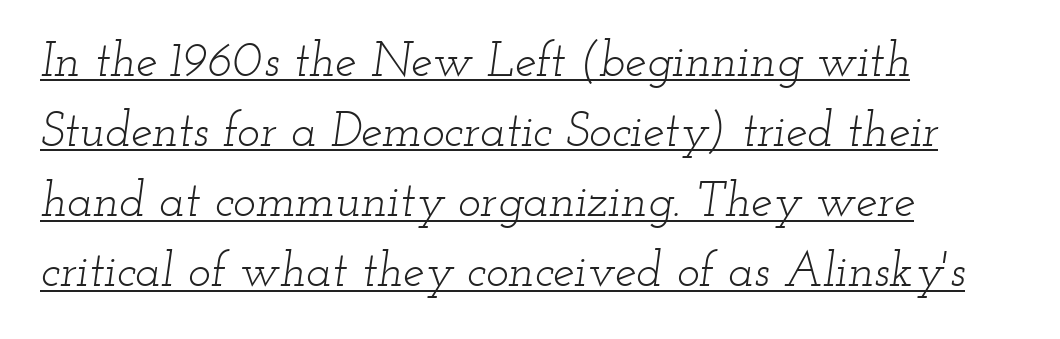
Q: Is the text bold? A: No.
Q: Is the text italic (slanted)? A: Yes, it leans right by about 12 degrees.
Q: Is the typeface a serif or a sans-serif typeface? A: Serif.
Q: Is the text underlined? A: Yes.
Q: How is the paragraph aligned? A: Left-aligned.
Q: Is the spacing between letters normal or unusually wide? A: Normal.
Q: Is the spacing between lines tight, normal or loose? A: Normal.
Q: Width (condensed, normal, or wide)? A: Wide.
Q: Stroke contrast? A: Low.
Q: x-height? A: Small.
Q: Monospaced? A: No.
